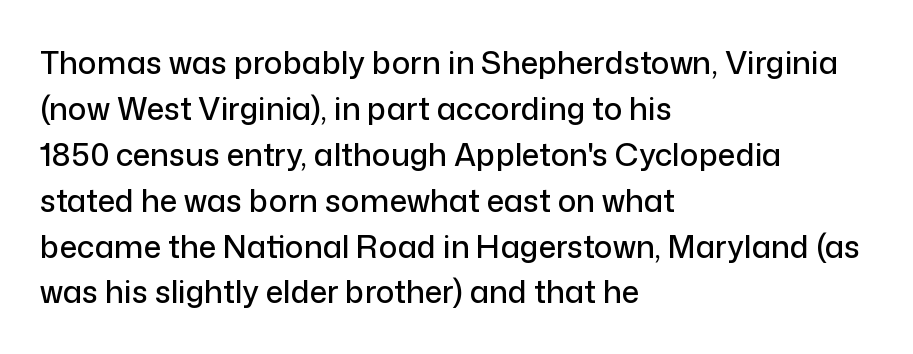
Vertical spacing — default. A roman cut, with each character standing at attention. A bare baseline throughout the passage. Compared with a centered layout, this one pins lines to the left instead.
